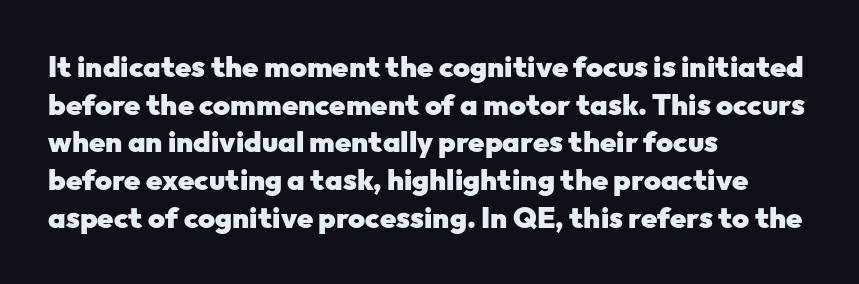
The image shows 29 px heavy sans-serif type, upright; set left-aligned, normal line spacing (1.3x), normal letter spacing, not underlined; low stroke contrast and a medium x-height.
